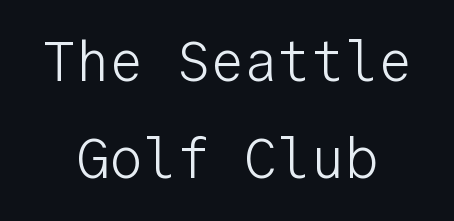
The image shows 56 px light sans-serif type, upright, monospaced; set centered, line spacing 1.74x, normal letter spacing, not underlined; low stroke contrast and a medium x-height.
